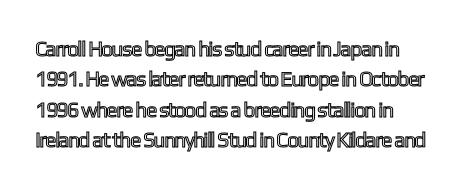
The image shows 21 px text type, upright; set left-aligned, normal line spacing (1.45x), normal letter spacing, not underlined.
